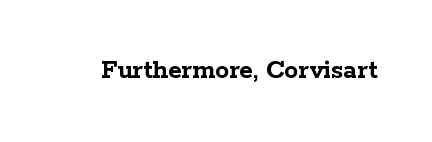
Q: Is the text bold? A: Yes.
Q: Is the text italic (slanted)? A: No, it is upright.
Q: Is the typeface a serif or a sans-serif typeface? A: Serif.
Q: Is the text underlined? A: No.
Q: Is the spacing between letters normal or unusually wide? A: Normal.
Q: Width (condensed, normal, or wide)? A: Wide.
Q: Stroke contrast? A: Low.
Q: x-height? A: Medium.
Q: Monospaced? A: No.
